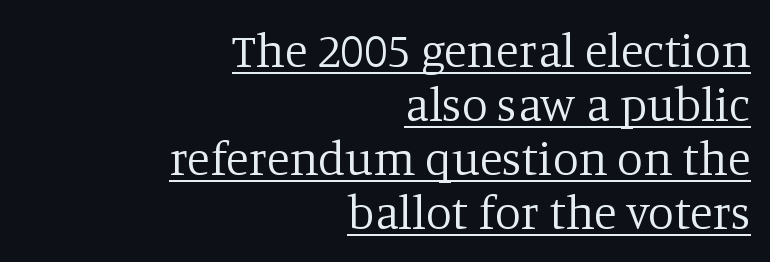
The image shows 47 px regular-weight serif type, upright; set right-aligned, tight line spacing (1.15x), normal letter spacing, underlined; low stroke contrast and a large x-height.
